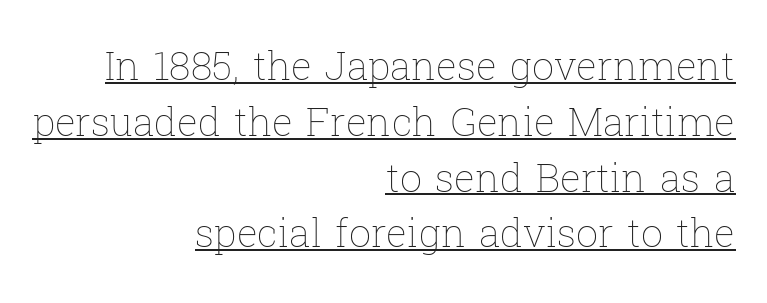
The image shows 39 px thin type, upright; set right-aligned, normal line spacing (1.43x), normal letter spacing, underlined; low stroke contrast and a medium x-height.
